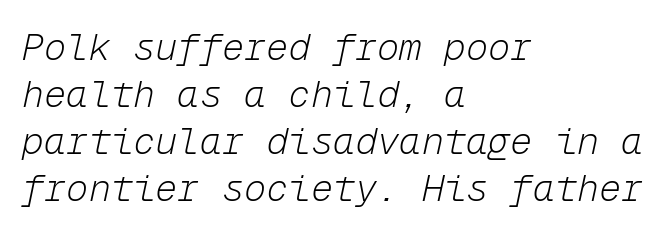
The image shows 37 px light type, italic (leaning right), monospaced; set left-aligned, normal line spacing (1.27x), normal letter spacing, not underlined; low stroke contrast and a medium x-height.
